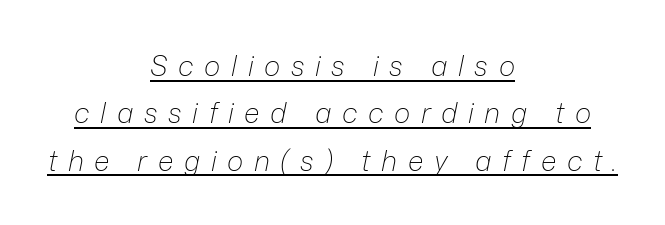
{"italic": "yes", "lean": "right", "slant_degrees": 12, "bold": "no", "weight": "light", "width": "normal", "stroke_contrast": "low", "x_height": "medium", "monospaced": "no", "underline": "yes", "align": "center", "line_spacing": "normal", "line_spacing_ratio": 1.69, "letter_spacing": "wide", "letter_spacing_em": 0.38, "glyph_px": 28}
